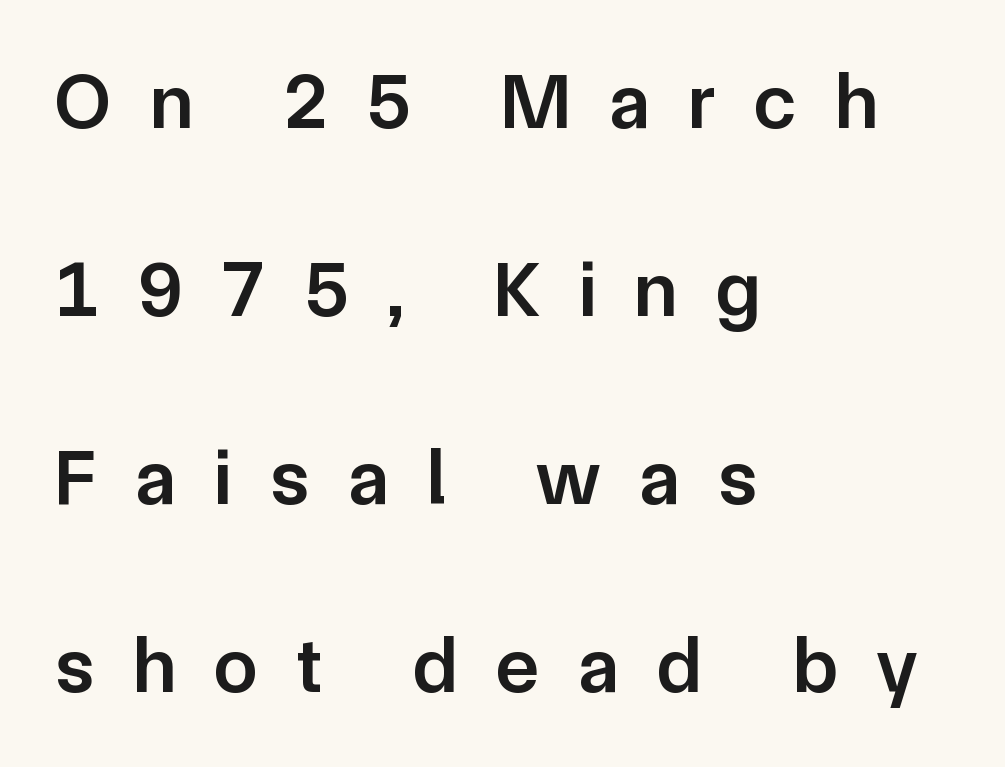
The image shows 79 px semibold sans-serif type, upright; set left-aligned, loose line spacing (2.38x), unusually wide letter spacing (+0.49 em), not underlined; low stroke contrast and a medium x-height.
